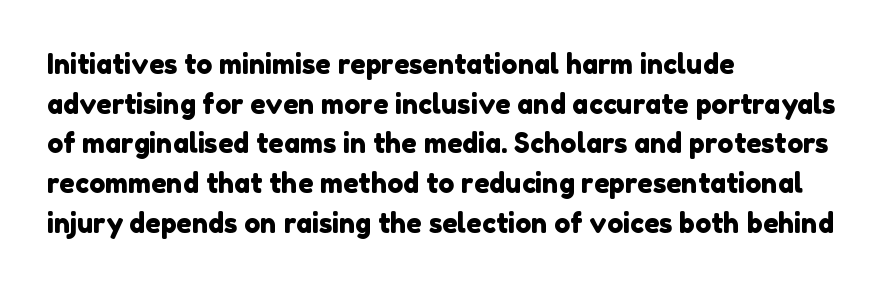
The image shows 27 px text type; set left-aligned, normal line spacing (1.47x), normal letter spacing, not underlined.
